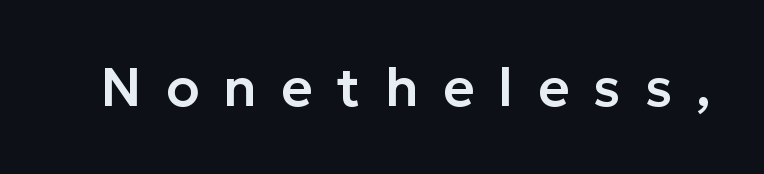
Q: Is the text italic (slanted)? A: No, it is upright.
Q: Is the typeface a serif or a sans-serif typeface? A: Sans-serif.
Q: Is the text underlined? A: No.
Q: Is the spacing between letters normal or unusually wide? A: Unusually wide.
Q: Width (condensed, normal, or wide)? A: Normal.
Q: Stroke contrast? A: Low.
Q: x-height? A: Medium.
Q: Monospaced? A: No.
